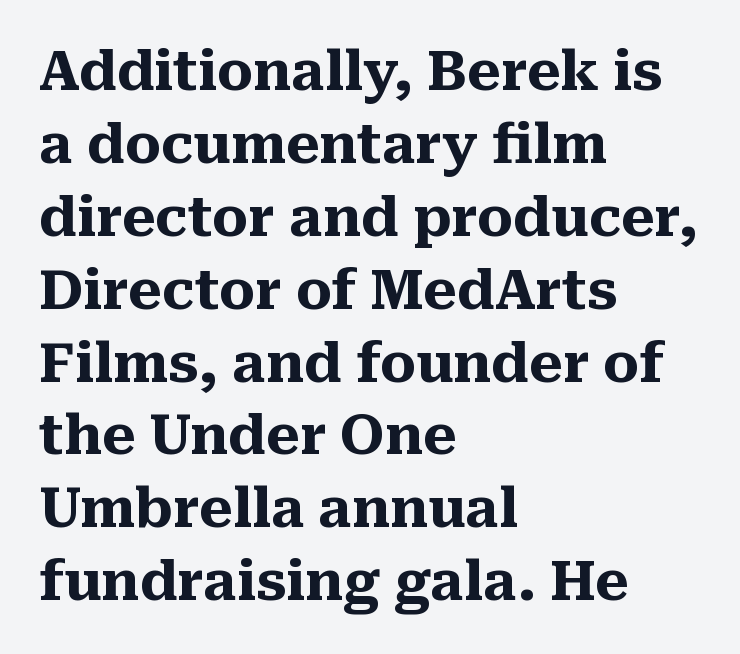
{"serif": "yes", "italic": "no", "bold": "yes", "weight": "heavy", "width": "normal", "stroke_contrast": "medium", "x_height": "medium", "monospaced": "no", "underline": "no", "align": "left", "line_spacing": "normal", "line_spacing_ratio": 1.35, "letter_spacing": "normal", "letter_spacing_em": 0.0, "glyph_px": 54}
